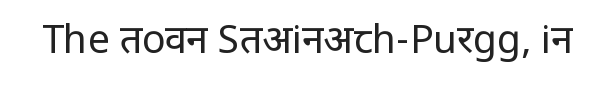
The characters are drawn with everyday or finer stroke widths. Lines of text with bare space underneath. Character widths vary here, with narrow letters taking less room than wide ones. The gaps between neighbouring characters are ordinary and unremarkable. Type style note: lacks serifs. The type sits square on the baseline with zero lean.
